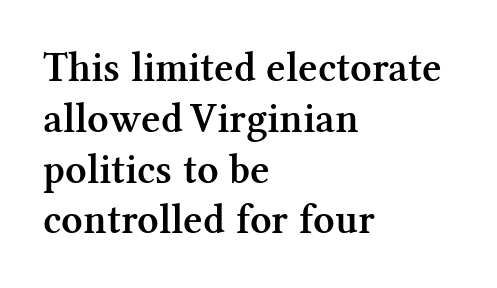
The paragraph shown leans on its left margin. Type style note: has serifs. This rendering features lettering with no underline. Stems and bowls a touch heavier than normal — semibold.
